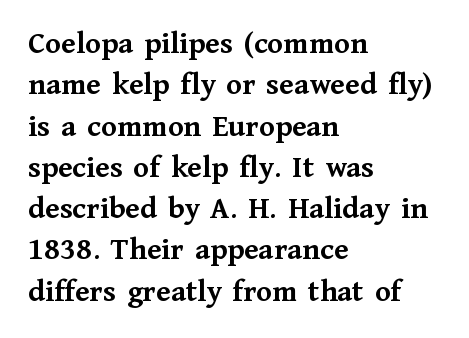
Q: Is the text bold? A: Yes.
Q: Is the text italic (slanted)? A: No, it is upright.
Q: Is the typeface a serif or a sans-serif typeface? A: Serif.
Q: Is the text underlined? A: No.
Q: How is the paragraph aligned? A: Left-aligned.
Q: Is the spacing between letters normal or unusually wide? A: Normal.
Q: Is the spacing between lines tight, normal or loose? A: Normal.
Q: Width (condensed, normal, or wide)? A: Normal.
Q: Stroke contrast? A: Medium.
Q: x-height? A: Medium.
Q: Monospaced? A: No.
